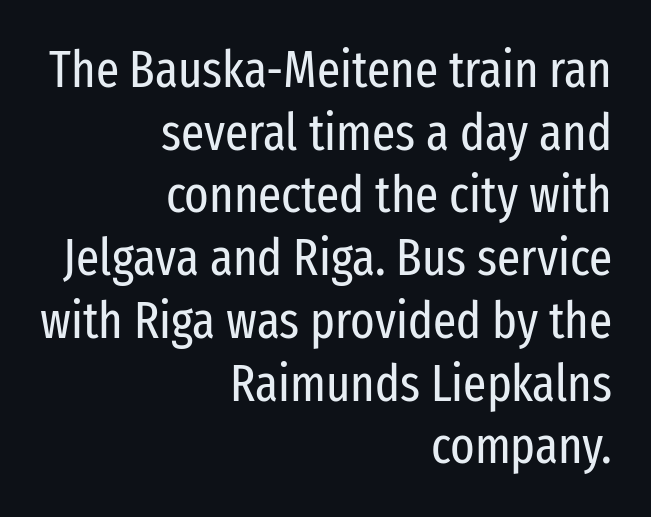
Q: Is the text bold? A: No.
Q: Is the text italic (slanted)? A: No, it is upright.
Q: Is the typeface a serif or a sans-serif typeface? A: Sans-serif.
Q: Is the text underlined? A: No.
Q: How is the paragraph aligned? A: Right-aligned.
Q: Is the spacing between letters normal or unusually wide? A: Normal.
Q: Width (condensed, normal, or wide)? A: Condensed.
Q: Stroke contrast? A: Low.
Q: x-height? A: Medium.
Q: Monospaced? A: No.
